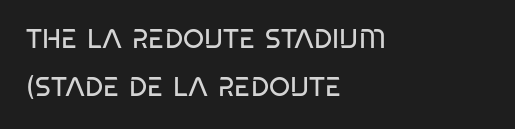
{"bold": "no", "underline": "no", "align": "left", "line_spacing_ratio": 1.78, "letter_spacing": "normal", "letter_spacing_em": 0.0, "glyph_px": 27}
